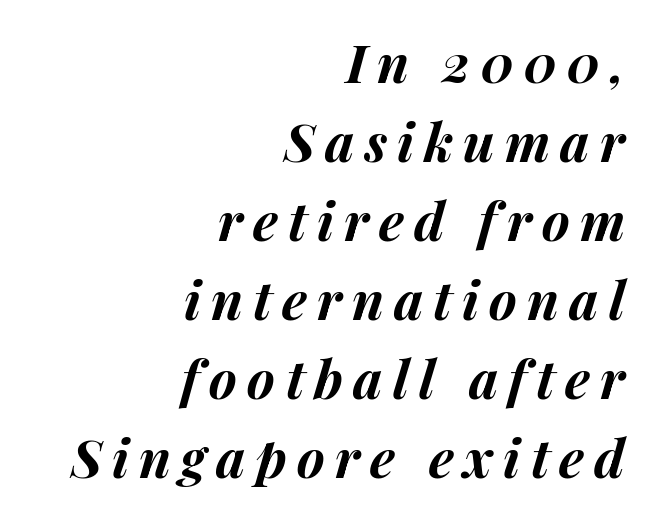
Q: Is the text bold? A: Yes.
Q: Is the text italic (slanted)? A: Yes, it leans right by about 14 degrees.
Q: Is the text underlined? A: No.
Q: How is the paragraph aligned? A: Right-aligned.
Q: Is the spacing between lines tight, normal or loose? A: Normal.
Q: Width (condensed, normal, or wide)? A: Normal.
Q: Stroke contrast? A: Medium.
Q: x-height? A: Medium.
Q: Monospaced? A: No.
